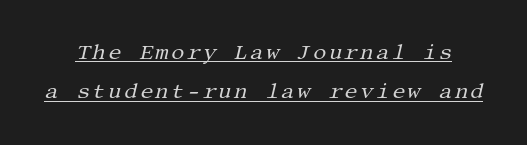
{"italic": "yes", "lean": "right", "slant_degrees": 13, "bold": "no", "underline": "yes", "line_spacing_ratio": 1.87, "glyph_px": 21}
